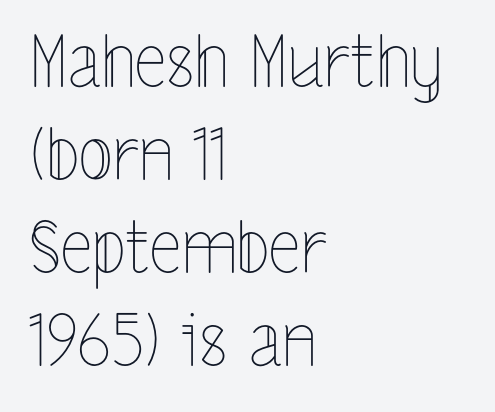
Upright lettering throughout. Weight: regular or lighter. Line spacing here is normal. Letter spacing: default. Is this a fixed-width face? No — the glyphs have proportional, varying widths.
